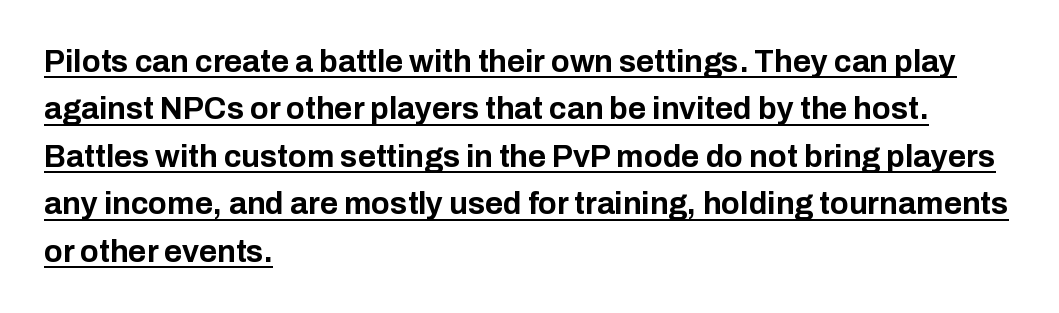
{"serif": "no", "italic": "no", "bold": "yes", "weight": "bold", "width": "normal", "stroke_contrast": "low", "x_height": "medium", "monospaced": "no", "underline": "yes", "align": "left", "line_spacing": "normal", "line_spacing_ratio": 1.53, "letter_spacing": "normal", "letter_spacing_em": 0.0, "glyph_px": 31}
